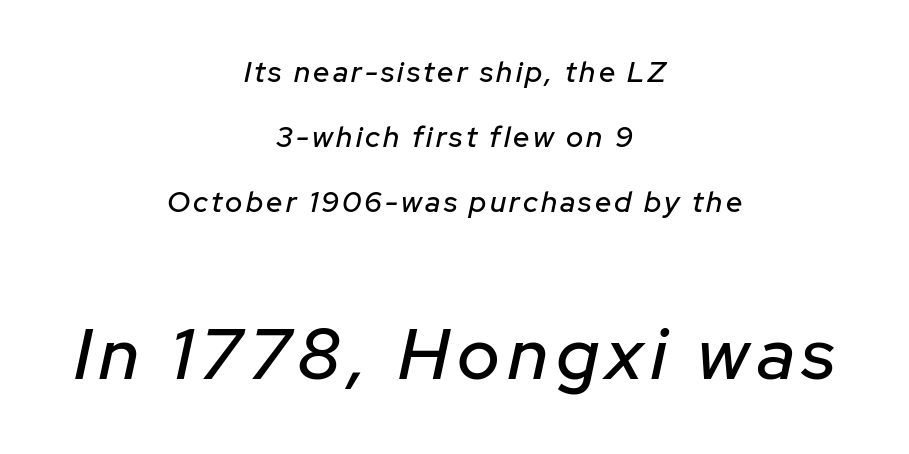
Does the lettering tilt? It does — this is italic. Vertical spacing — loose. The specimen omits any rule beneath the text block's lines. Character widths vary here, with narrow letters taking less room than wide ones. The block sitting lower on the canvas is the one with enlarged characters. Horizontal alignment here is central, giving a formal, balanced look.
